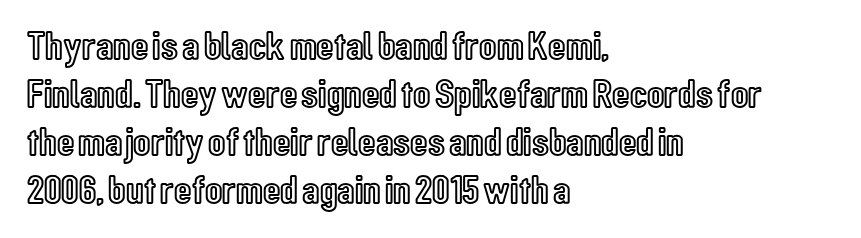
The image shows 40 px condensed type, upright; set left-aligned, line spacing 1.2x, normal letter spacing, not underlined; a medium x-height.
